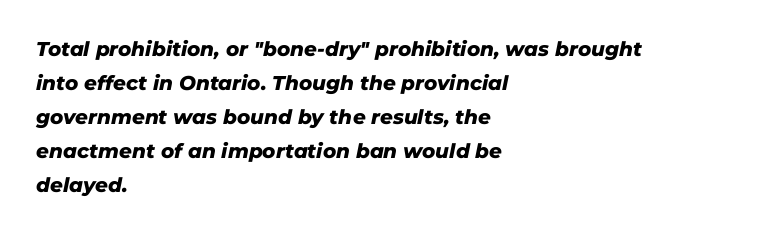
Q: Is the text bold? A: Yes.
Q: Is the text italic (slanted)? A: Yes, it leans right by about 11 degrees.
Q: Is the text underlined? A: No.
Q: How is the paragraph aligned? A: Left-aligned.
Q: Is the spacing between letters normal or unusually wide? A: Normal.
Q: Is the spacing between lines tight, normal or loose? A: Normal.
